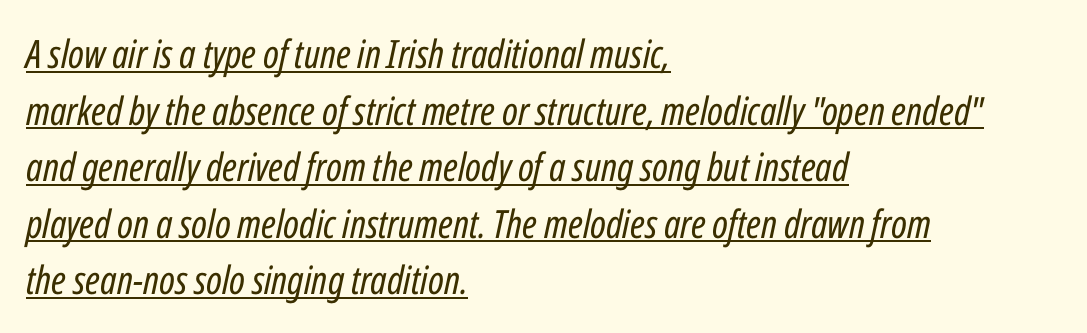
{"italic": "yes", "lean": "right", "slant_degrees": 12, "bold": "no", "weight": "regular", "width": "condensed", "stroke_contrast": "low", "x_height": "medium", "monospaced": "no", "underline": "yes", "align": "left", "line_spacing": "normal", "line_spacing_ratio": 1.45, "letter_spacing": "normal", "letter_spacing_em": 0.0, "glyph_px": 39}
